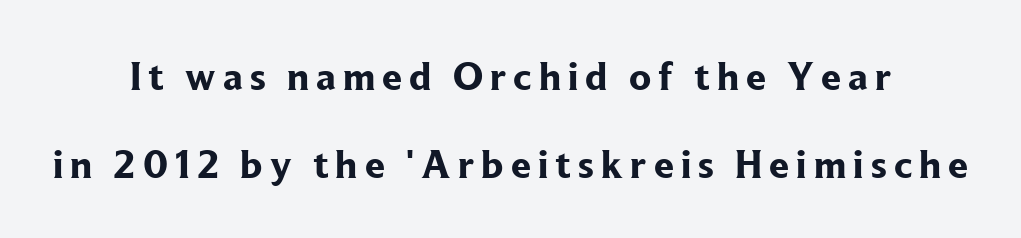
{"serif": "yes", "italic": "no", "bold": "yes", "weight": "bold", "width": "normal", "stroke_contrast": "low", "x_height": "medium", "monospaced": "no", "underline": "no", "align": "center", "line_spacing": "loose", "line_spacing_ratio": 2.2, "glyph_px": 40}
